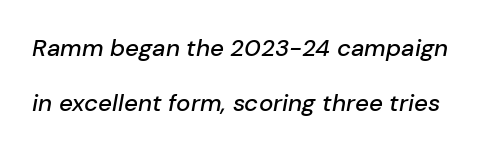
Quick note: interline space is abundant. Spacing between characters is what you'd get straight out of the box. In terms of posture, this sample is oblique. Underline: absent.
